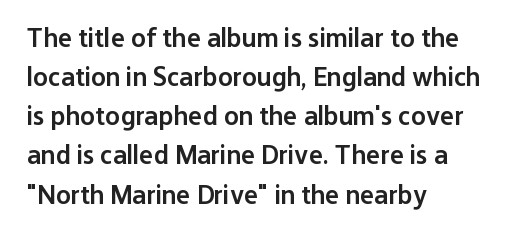
Q: Is the text bold? A: Semi-bold.
Q: Is the text italic (slanted)? A: No, it is upright.
Q: Is the text underlined? A: No.
Q: How is the paragraph aligned? A: Left-aligned.
Q: Is the spacing between letters normal or unusually wide? A: Normal.
Q: Is the spacing between lines tight, normal or loose? A: Normal.
